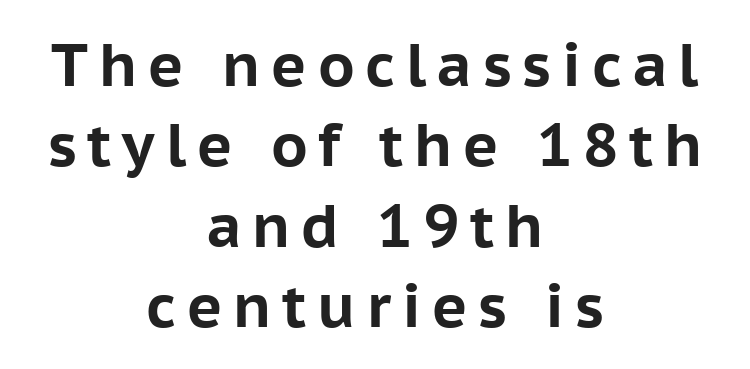
{"serif": "no", "italic": "no", "bold": "yes", "weight": "bold", "width": "normal", "stroke_contrast": "low", "x_height": "medium", "monospaced": "no", "underline": "no", "align": "center", "line_spacing": "normal", "line_spacing_ratio": 1.34, "glyph_px": 60}
